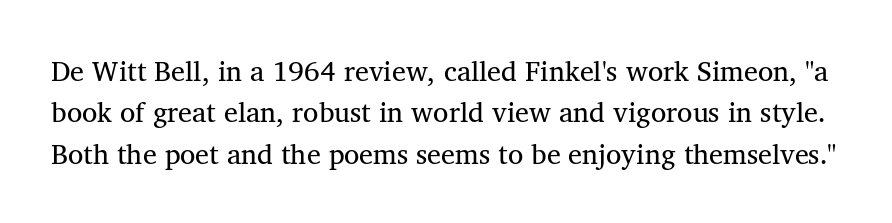
The strip under each line holds only bare page. Nothing heavy about these letters — not bold at all. Letter spacing: default. The lines sit at an ordinary, default distance from one another.
